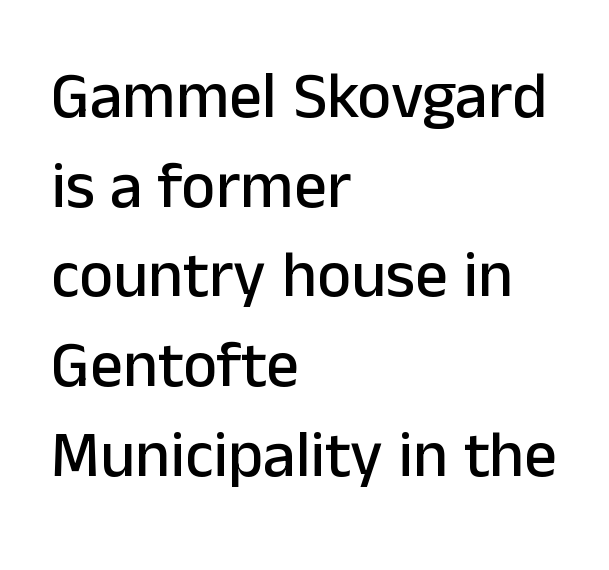
{"serif": "no", "italic": "no", "width": "normal", "stroke_contrast": "low", "x_height": "medium", "monospaced": "no", "underline": "no", "align": "left", "line_spacing": "normal", "line_spacing_ratio": 1.38, "letter_spacing": "normal", "letter_spacing_em": 0.0, "glyph_px": 65}
